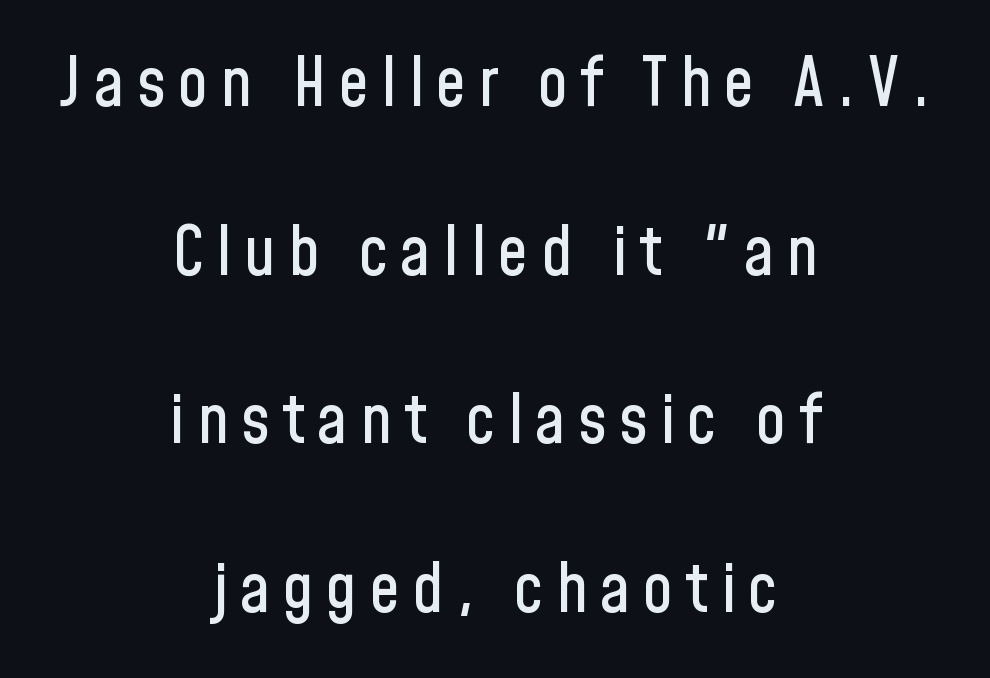
The strip under each line holds only bare page. No feet cap the strokes, marking this as sans-serif type. Leading is clearly above the norm, producing a sparse column. Think of a printed novel: that variable character pitch is what you see here. Line starts and ends both wander, symmetrically.
